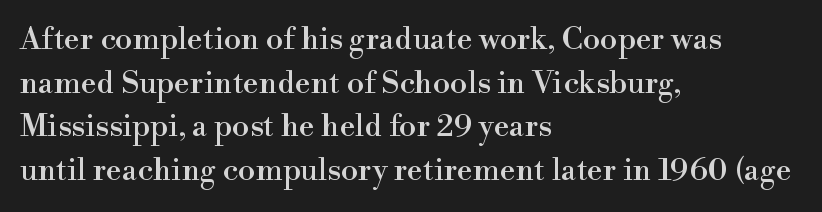
The image shows 31 px serif type, upright; set left-aligned, normal line spacing (1.41x), normal letter spacing, not underlined; high stroke contrast and a small x-height.
